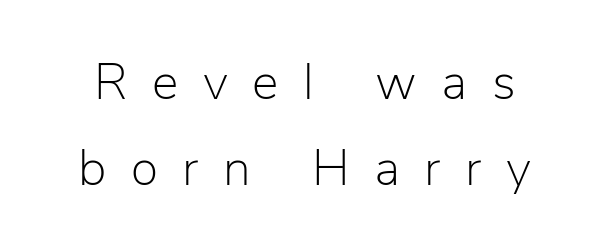
The type family on display is of the sans-serif kind. Looks like regular typesetting: each glyph gets only the width it needs. A quiet, ordinary-to-light weight characterises the typeface. Glance below the letters and you will spot only blank space. The letters stand upright; this is a roman face. Tracking value appears strongly positive — letters spread wide.
